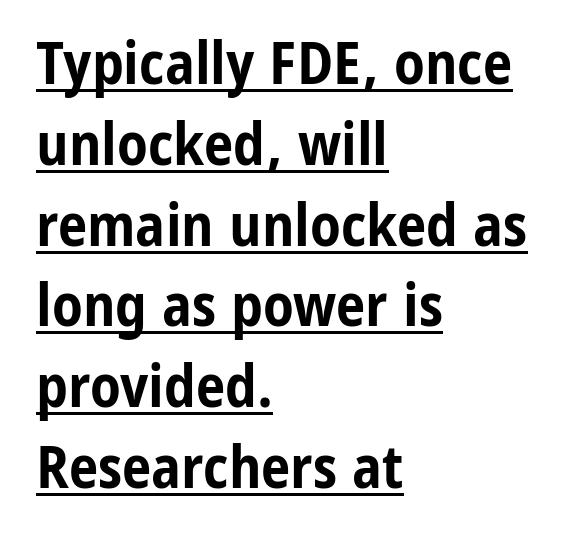
Q: Is the text bold? A: Yes.
Q: Is the text italic (slanted)? A: No, it is upright.
Q: Is the typeface a serif or a sans-serif typeface? A: Sans-serif.
Q: Is the text underlined? A: Yes.
Q: How is the paragraph aligned? A: Left-aligned.
Q: Is the spacing between letters normal or unusually wide? A: Normal.
Q: Is the spacing between lines tight, normal or loose? A: Normal.
Q: Width (condensed, normal, or wide)? A: Condensed.
Q: Stroke contrast? A: Low.
Q: x-height? A: Medium.
Q: Monospaced? A: No.
